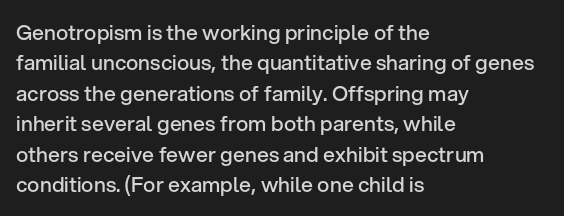
Q: Is the text bold? A: Semi-bold.
Q: Is the text italic (slanted)? A: No, it is upright.
Q: Is the text underlined? A: No.
Q: How is the paragraph aligned? A: Left-aligned.
Q: Is the spacing between letters normal or unusually wide? A: Normal.
Q: Is the spacing between lines tight, normal or loose? A: Normal.
